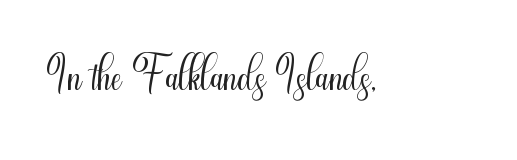
Q: Is the text bold? A: No.
Q: Is the text italic (slanted)? A: Yes.
Q: Is the typeface a serif or a sans-serif typeface? A: Sans-serif.
Q: Is the text underlined? A: No.
Q: Is the spacing between letters normal or unusually wide? A: Normal.
Q: Width (condensed, normal, or wide)? A: Condensed.
Q: Stroke contrast? A: Medium.
Q: x-height? A: Small.
Q: Monospaced? A: No.
